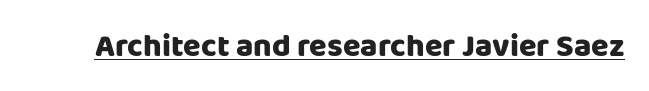
Inter-character spacing is left at the font's built-in metrics. The rendering shows plain stroke endings on the letterforms — a sans-serif design. In terms of posture, this sample is upright. Each letter keeps its own natural width here, so spacing adapts to shape.
